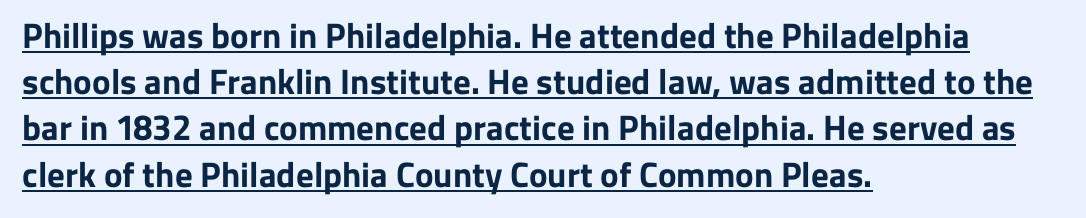
The image shows 35 px bold sans-serif type, upright; set left-aligned, normal line spacing (1.32x), normal letter spacing, underlined; low stroke contrast and a medium x-height.
